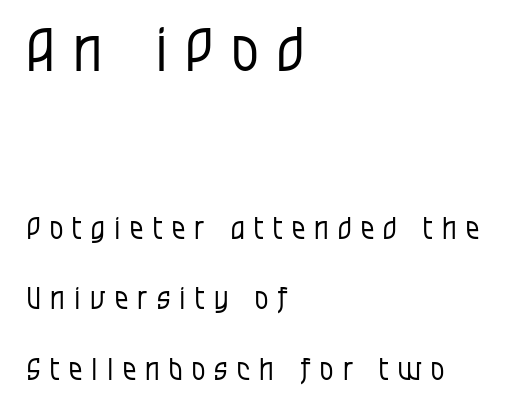
The tracking jumps out immediately: characters are airy and widely separated. This reads as an unemphasized weight, regular at the heaviest. Block one is the big one; block two sits smaller underneath. Spacing verdict: proportional, widths tailored to each character. Line beginnings align vertically; line endings do not.
